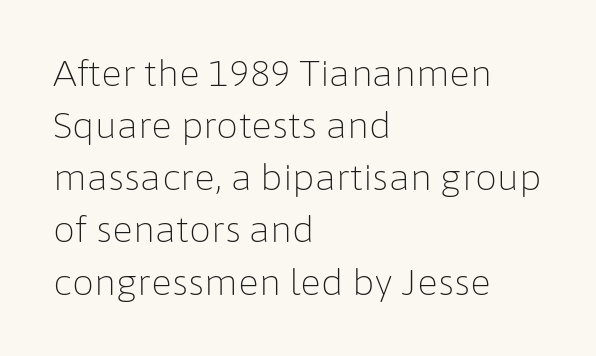
Spacing verdict: proportional, widths tailored to each character. This rendering uses left alignment, leaving the right contour irregular. Vertical strokes here are truly vertical. A quiet, ordinary-to-light weight characterises the typeface. Serif or sans? Sans — the stroke terminals are bare. No extra tracking has been applied to these lines.
